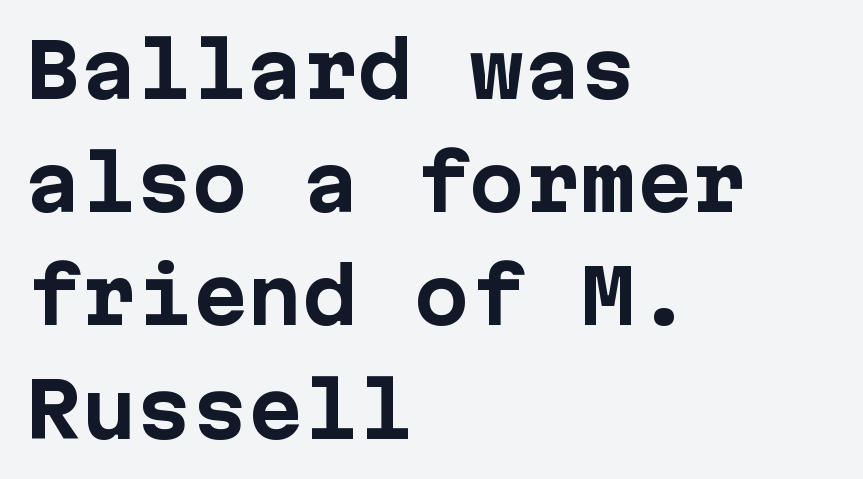
Q: Is the text bold? A: Yes.
Q: Is the text italic (slanted)? A: No, it is upright.
Q: Is the typeface a serif or a sans-serif typeface? A: Sans-serif.
Q: Is the text underlined? A: No.
Q: How is the paragraph aligned? A: Left-aligned.
Q: Is the spacing between letters normal or unusually wide? A: Normal.
Q: Is the spacing between lines tight, normal or loose? A: Normal.
Q: Width (condensed, normal, or wide)? A: Normal.
Q: Stroke contrast? A: Low.
Q: x-height? A: Medium.
Q: Monospaced? A: Yes.
